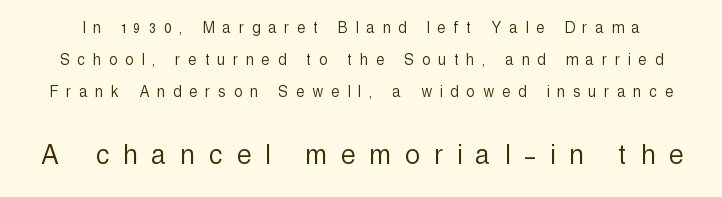
{"serif": "no", "italic": "no", "bold": "no", "weight": "light", "width": "condensed", "x_height": "medium", "monospaced": "no", "underline": "no", "line_spacing_ratio": 1.78, "letter_spacing": "wide", "letter_spacing_em": 0.47, "larger_block": "second", "size_ratio": 1.78, "glyph_px": 32}
